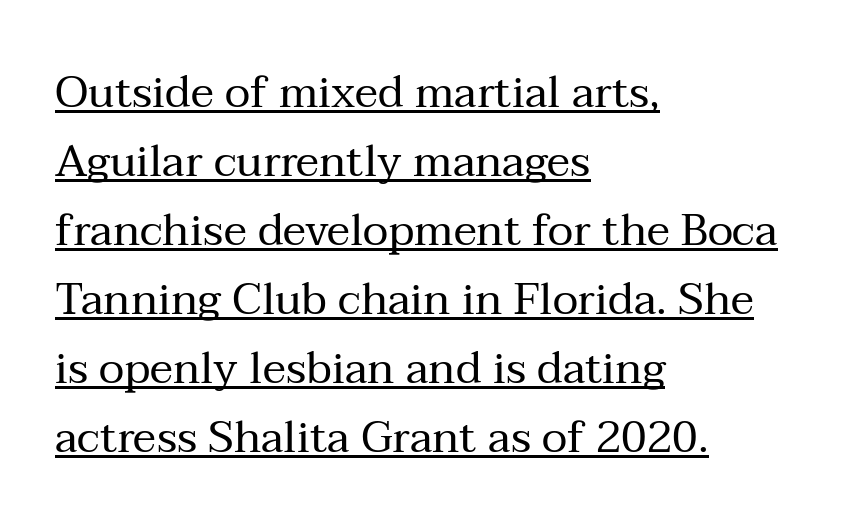
{"serif": "yes", "italic": "no", "bold": "no", "weight": "regular", "width": "normal", "stroke_contrast": "medium", "x_height": "medium", "monospaced": "no", "underline": "yes", "align": "left", "line_spacing": "normal", "line_spacing_ratio": 1.57, "letter_spacing": "normal", "letter_spacing_em": 0.0, "glyph_px": 44}
